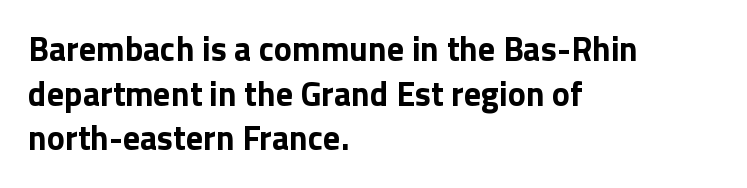
The image shows 34 px bold sans-serif type, upright; set left-aligned, normal line spacing (1.31x), normal letter spacing, not underlined; low stroke contrast and a medium x-height.
